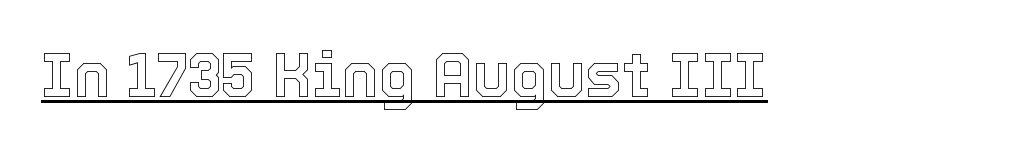
Q: Is the text italic (slanted)? A: No, it is upright.
Q: Is the text underlined? A: Yes.
Q: Is the spacing between letters normal or unusually wide? A: Normal.
Q: Width (condensed, normal, or wide)? A: Normal.
Q: x-height? A: Medium.
Q: Monospaced? A: No.
